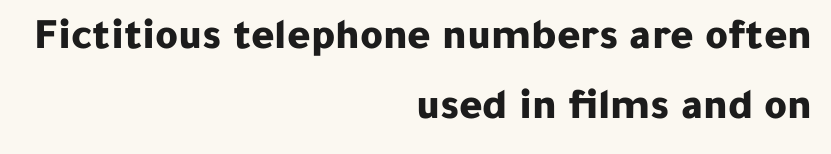
{"serif": "no", "italic": "no", "bold": "yes", "weight": "bold", "width": "normal", "stroke_contrast": "low", "x_height": "medium", "monospaced": "no", "underline": "no", "align": "right", "line_spacing": "normal", "line_spacing_ratio": 1.6, "letter_spacing": "normal", "letter_spacing_em": 0.0, "glyph_px": 44}
